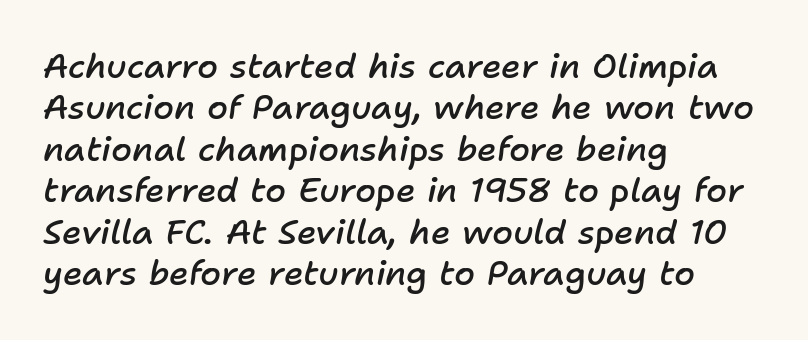
The image shows 34 px semibold type, italic (leaning right); set left-aligned, line spacing 1.22x, normal letter spacing, not underlined; low stroke contrast and a medium x-height.
